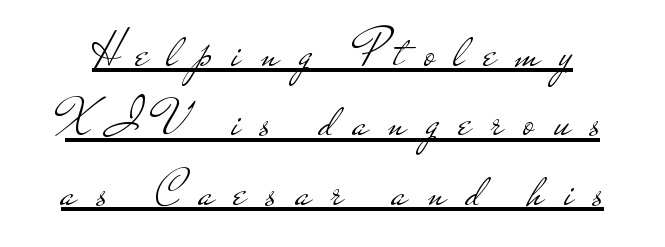
Each letter keeps its own natural width here, so spacing adapts to shape. Nothing sits at the stroke ends, so this counts as sans-serif. The rendered words wear a rule along their underside. Is this a heavy cut? Hardly; it is regular or lighter. Someone cranked the tracking dial way up on this one.
